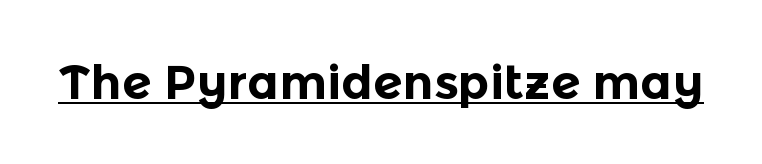
Q: Is the text bold? A: Yes.
Q: Is the text italic (slanted)? A: No, it is upright.
Q: Is the typeface a serif or a sans-serif typeface? A: Sans-serif.
Q: Is the text underlined? A: Yes.
Q: Is the spacing between letters normal or unusually wide? A: Normal.
Q: Width (condensed, normal, or wide)? A: Normal.
Q: x-height? A: Medium.
Q: Monospaced? A: No.
